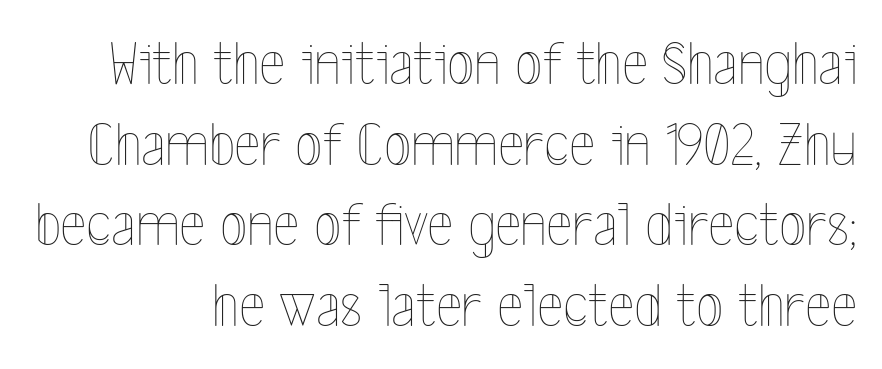
Q: Is the text bold? A: No.
Q: Is the text italic (slanted)? A: No, it is upright.
Q: Is the text underlined? A: No.
Q: Is the spacing between letters normal or unusually wide? A: Normal.
Q: Is the spacing between lines tight, normal or loose? A: Normal.
Q: Width (condensed, normal, or wide)? A: Condensed.
Q: x-height? A: Medium.
Q: Monospaced? A: No.
